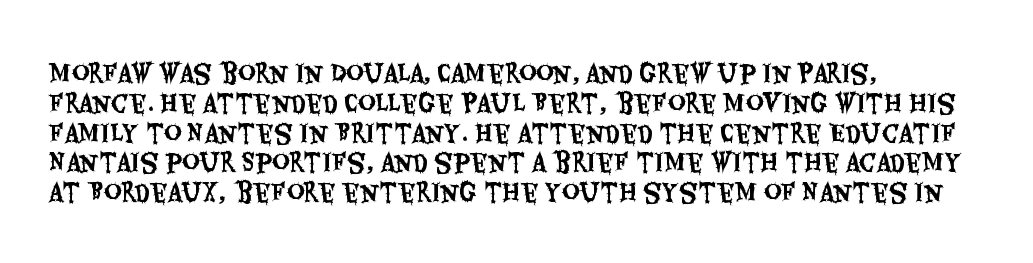
{"italic": "no", "underline": "no", "align": "left", "line_spacing_ratio": 1.24, "letter_spacing": "normal", "letter_spacing_em": 0.0, "glyph_px": 24}
